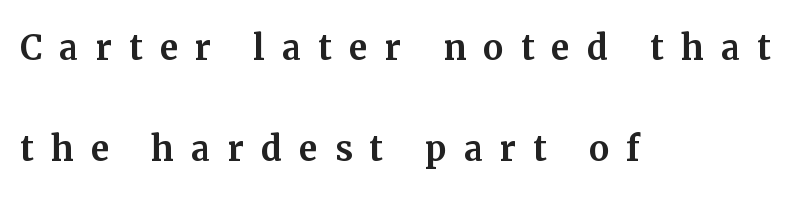
Observe the serifs anchoring each vertical stroke in this sample. The vertical gap from one line to the next is large. Honestly, there is no underline to notice here at all. Note the varied advance widths — an 'i' is clearly narrower than an 'm'. The compositor pushed each line to the left boundary.
